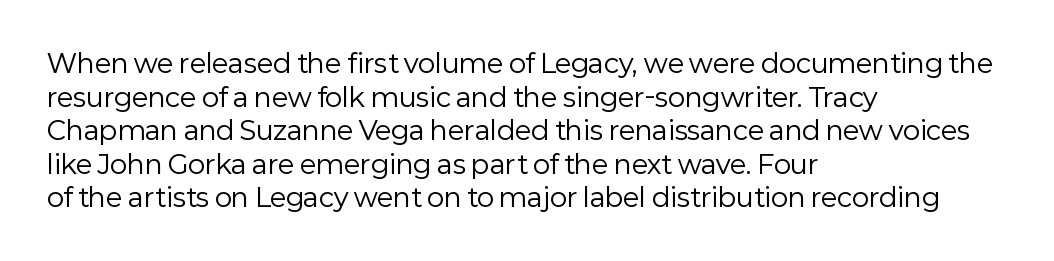
The image shows 26 px text type, upright; set left-aligned, normal line spacing (1.29x), normal letter spacing, not underlined.
